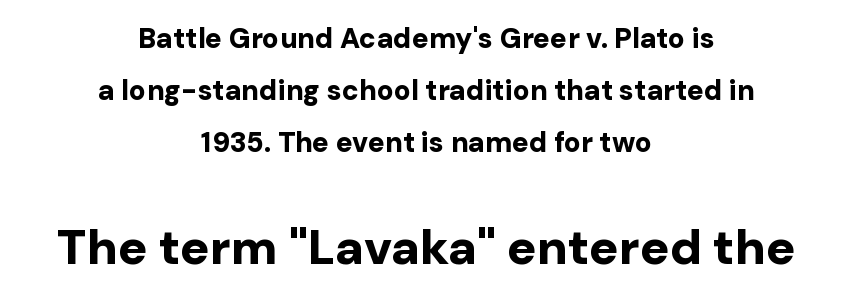
{"serif": "no", "italic": "no", "bold": "yes", "weight": "bold", "width": "normal", "stroke_contrast": "low", "x_height": "medium", "monospaced": "no", "underline": "no", "align": "center", "line_spacing_ratio": 1.85, "letter_spacing": "normal", "letter_spacing_em": 0.0, "larger_block": "second", "size_ratio": 1.75, "glyph_px": 49}
